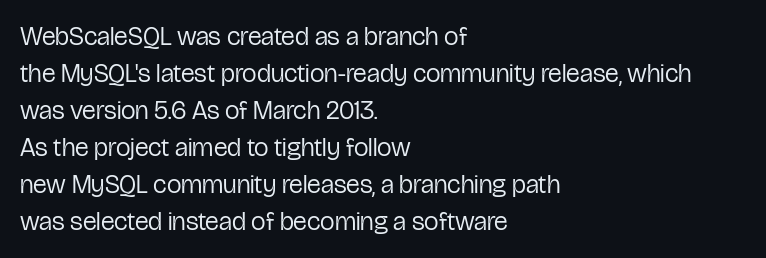
Q: Is the text bold? A: No.
Q: Is the text italic (slanted)? A: No, it is upright.
Q: Is the text underlined? A: No.
Q: How is the paragraph aligned? A: Left-aligned.
Q: Is the spacing between letters normal or unusually wide? A: Normal.
Q: Is the spacing between lines tight, normal or loose? A: Normal.
